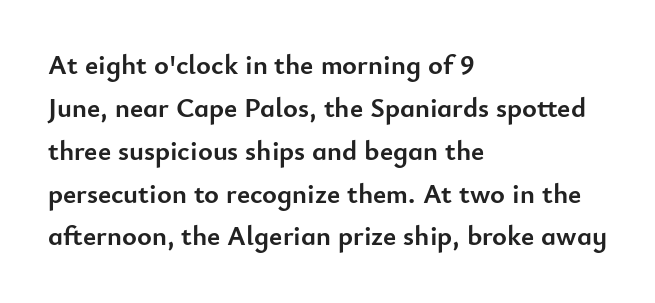
Heavy, bold letterforms. What's the leading like? Ordinary, nothing unusual. This rendering features lettering with no underline. Notice how the stems are strictly vertical — no italics here. In terms of letterspacing, this is plain default setting.
